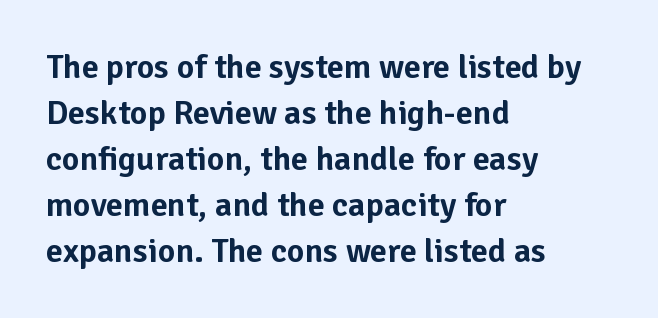
The image shows 34 px sans-serif type, upright; set left-aligned, normal line spacing (1.35x), normal letter spacing, not underlined; low stroke contrast and a medium x-height.
